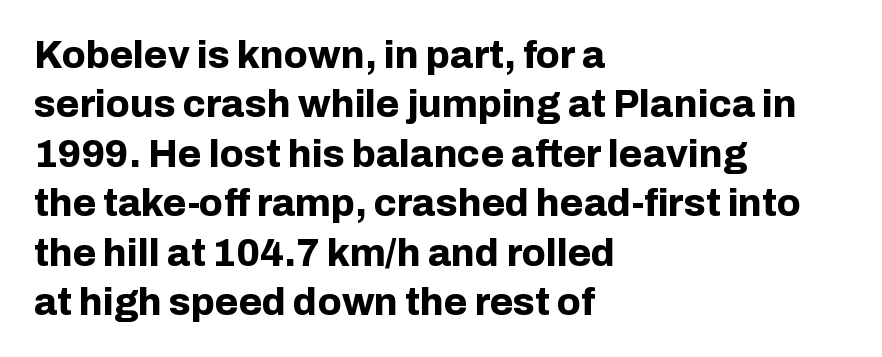
Q: Is the text bold? A: Yes.
Q: Is the text italic (slanted)? A: No, it is upright.
Q: Is the typeface a serif or a sans-serif typeface? A: Sans-serif.
Q: Is the text underlined? A: No.
Q: How is the paragraph aligned? A: Left-aligned.
Q: Is the spacing between letters normal or unusually wide? A: Normal.
Q: Is the spacing between lines tight, normal or loose? A: Normal.
Q: Width (condensed, normal, or wide)? A: Normal.
Q: Stroke contrast? A: Low.
Q: x-height? A: Medium.
Q: Monospaced? A: No.
